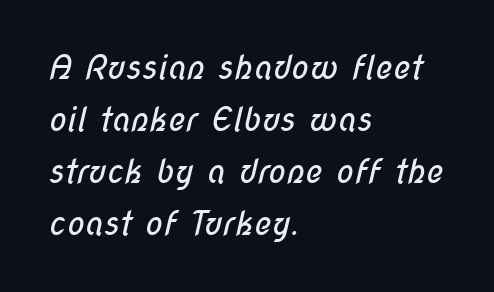
Q: Is the text bold? A: No.
Q: Is the typeface a serif or a sans-serif typeface? A: Sans-serif.
Q: Is the text underlined? A: No.
Q: How is the paragraph aligned? A: Left-aligned.
Q: Is the spacing between letters normal or unusually wide? A: Normal.
Q: Is the spacing between lines tight, normal or loose? A: Normal.
Q: Width (condensed, normal, or wide)? A: Condensed.
Q: Stroke contrast? A: Low.
Q: x-height? A: Medium.
Q: Monospaced? A: No.
